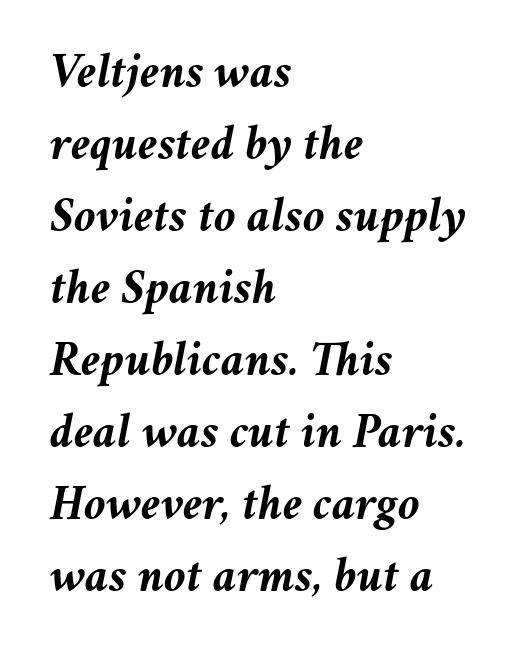
These words are printed bold, with thick strokes throughout. Plain, unruled lines of type. This sample uses plain, unmodified letter spacing. The font's italic variant was chosen for this text. Is this a fixed-width face? No — the glyphs have proportional, varying widths. All the whitespace from short lines collects on the right.
